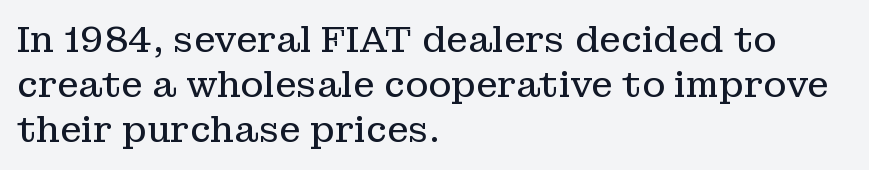
This sample is left-justified, so line endings fall wherever the words run out. The face used here is rendered with its standard letterfit. The passage shown stacks its lines at a standard gap. The rendering uses natural spacing where letterforms have individual widths. Check where the strokes stop: tiny serifs finish them off.
